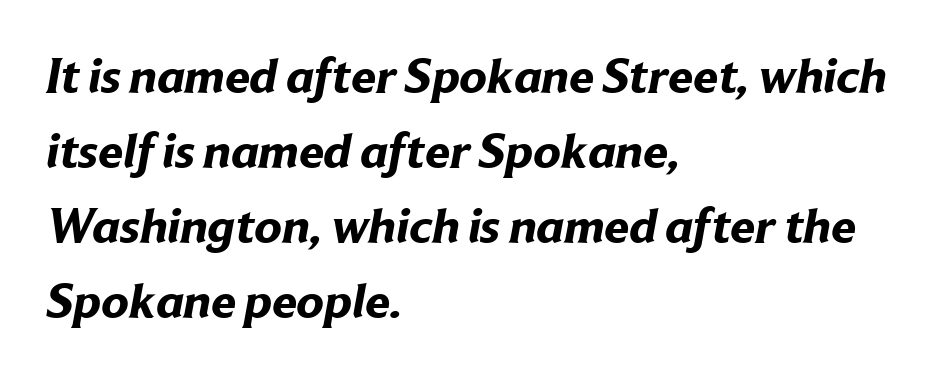
One glance says typical: line gaps are just what's usual. The strip under each line holds only bare page. The type family on display is of the sans-serif kind. Compared with typical body copy, the letter spacing here is the same.
